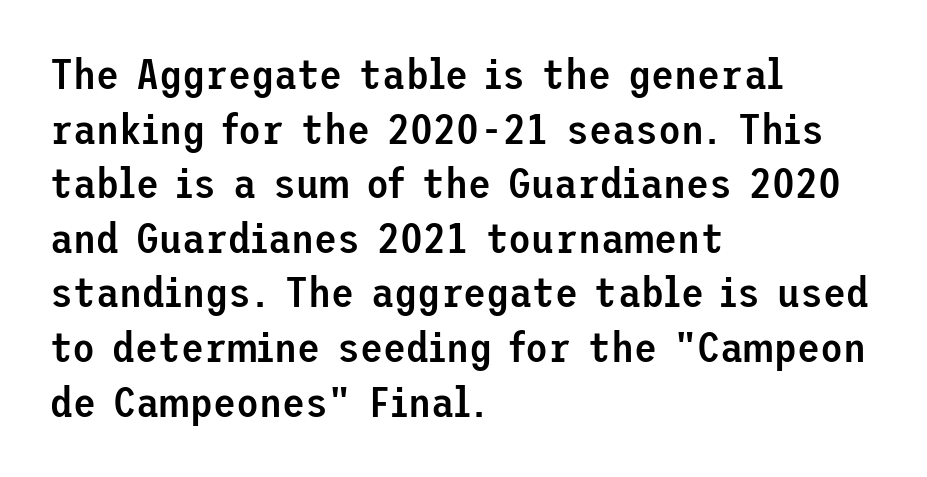
{"serif": "no", "italic": "no", "bold": "semi", "weight": "semibold", "width": "normal", "stroke_contrast": "low", "x_height": "medium", "underline": "no", "align": "left", "line_spacing": "normal", "line_spacing_ratio": 1.3, "letter_spacing": "normal", "letter_spacing_em": 0.0, "glyph_px": 42}
